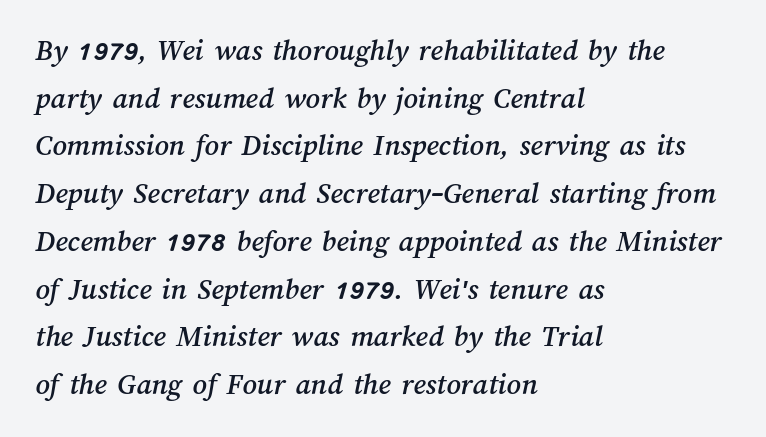
Anything drawn beneath the words? Only blank space. How would I describe the line gaps? Plain and ordinary. Notice how the passage keeps a crisp vertical edge on the left only. Tracking here is standard; glyphs follow each other at the usual distance.
